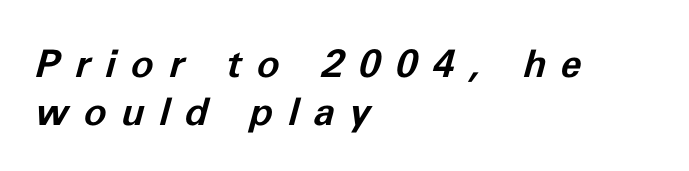
{"italic": "yes", "lean": "right", "slant_degrees": 11, "bold": "yes", "weight": "bold", "width": "normal", "stroke_contrast": "low", "x_height": "medium", "monospaced": "no", "underline": "no", "align": "left", "line_spacing": "normal", "line_spacing_ratio": 1.26, "letter_spacing": "wide", "letter_spacing_em": 0.4, "glyph_px": 38}
